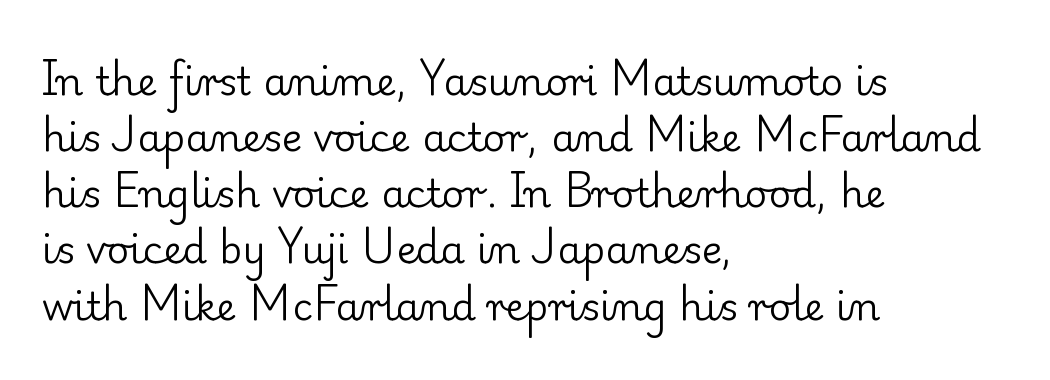
Q: Is the text bold? A: No.
Q: Is the text italic (slanted)? A: No, it is upright.
Q: Is the typeface a serif or a sans-serif typeface? A: Serif.
Q: Is the text underlined? A: No.
Q: How is the paragraph aligned? A: Left-aligned.
Q: Is the spacing between letters normal or unusually wide? A: Normal.
Q: Is the spacing between lines tight, normal or loose? A: Normal.
Q: Width (condensed, normal, or wide)? A: Normal.
Q: Stroke contrast? A: Low.
Q: x-height? A: Small.
Q: Monospaced? A: No.
